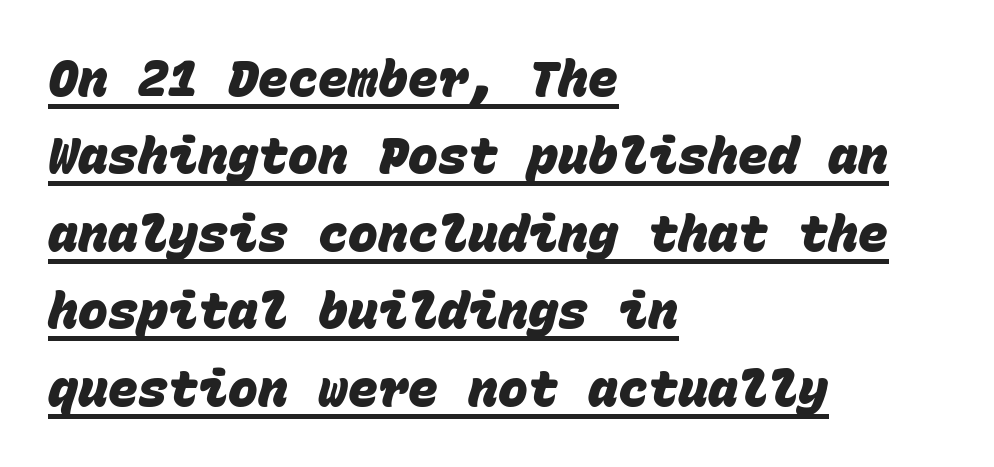
Q: Is the text bold? A: Yes.
Q: Is the typeface a serif or a sans-serif typeface? A: Sans-serif.
Q: Is the text underlined? A: Yes.
Q: How is the paragraph aligned? A: Left-aligned.
Q: Is the spacing between letters normal or unusually wide? A: Normal.
Q: Is the spacing between lines tight, normal or loose? A: Normal.
Q: Width (condensed, normal, or wide)? A: Normal.
Q: Stroke contrast? A: Low.
Q: x-height? A: Large.
Q: Monospaced? A: Yes.
